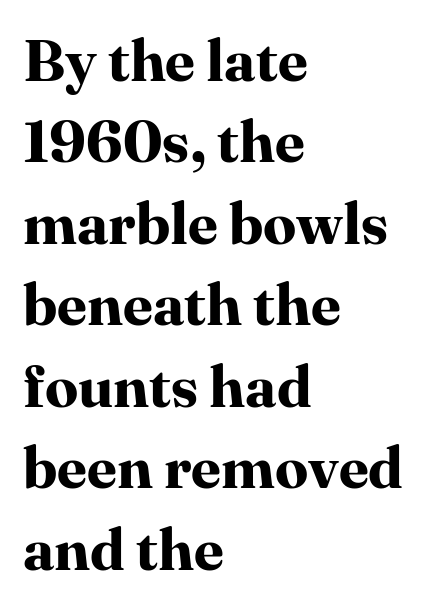
Q: Is the text bold? A: Yes.
Q: Is the text italic (slanted)? A: No, it is upright.
Q: Is the typeface a serif or a sans-serif typeface? A: Serif.
Q: Is the text underlined? A: No.
Q: How is the paragraph aligned? A: Left-aligned.
Q: Is the spacing between letters normal or unusually wide? A: Normal.
Q: Is the spacing between lines tight, normal or loose? A: Normal.
Q: Width (condensed, normal, or wide)? A: Normal.
Q: Stroke contrast? A: High.
Q: x-height? A: Medium.
Q: Monospaced? A: No.
